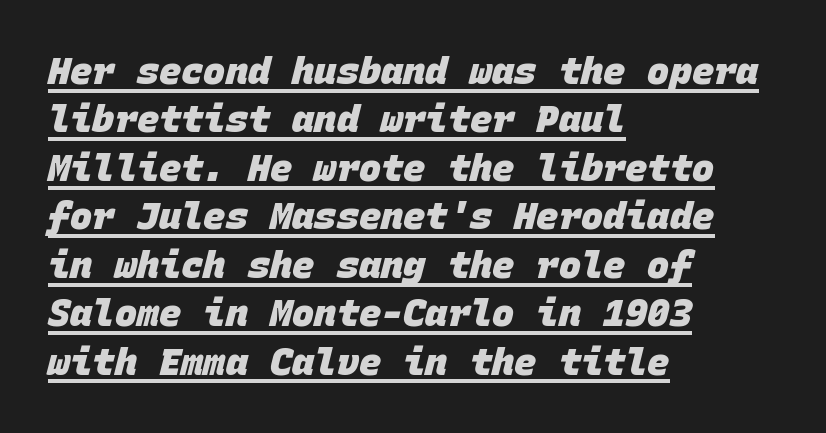
The rows are spaced the way most documents space them. This sample has the even, mechanical cadence of fixed-width lettering. The face used here is rendered with its standard letterfit. The setting favours the left margin, as ordinary paragraphs usually do. Summary of weight: heavy, a full bold. The text was rendered using a sans face with plain stroke endings.
